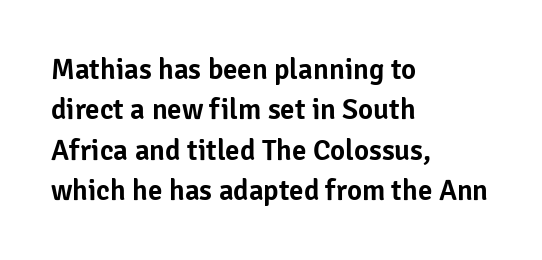
{"serif": "no", "italic": "no", "width": "normal", "stroke_contrast": "low", "x_height": "medium", "monospaced": "no", "underline": "no", "align": "left", "line_spacing": "normal", "line_spacing_ratio": 1.39, "letter_spacing": "normal", "letter_spacing_em": 0.0, "glyph_px": 29}
